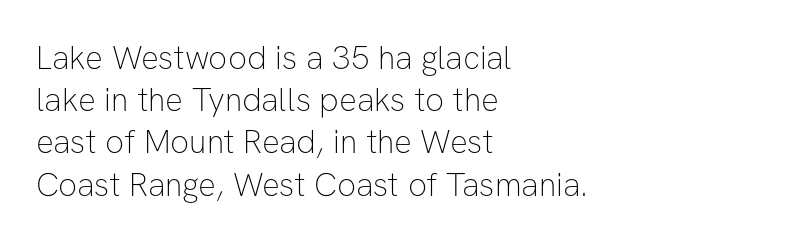
A clean baseline with only descenders dipping below it. Nope, not italic — everything's standing straight. Bold? No — there's no thickening of the strokes. Notice how the passage keeps a crisp vertical edge on the left only. In terms of leading, this rendering sits right in the middle.
